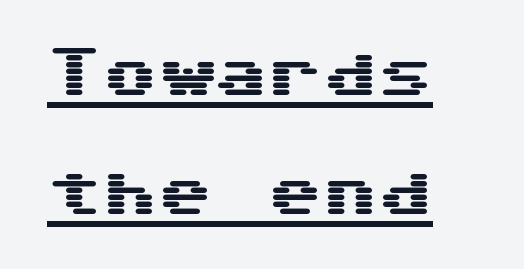
The image shows 55 px wide sans-serif type, upright, monospaced; set left-aligned, loose line spacing (2.16x), normal letter spacing, underlined; medium stroke contrast and a medium x-height.
